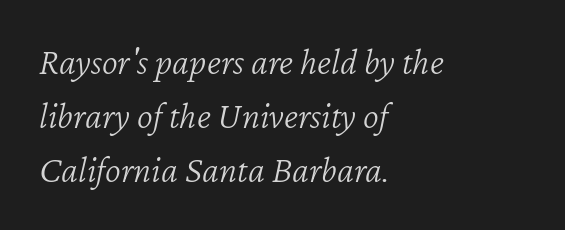
This is not heavy type; no bold has been used. No extra tracking has been applied to these lines. Check the space under the baseline: it is left empty. Whoever set this chose a conventional vertical rhythm. Left-aligned paragraph, ragged on the right.
